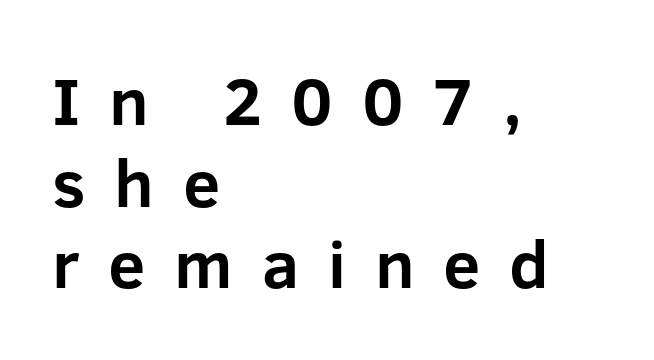
Q: Is the text bold? A: Yes.
Q: Is the text italic (slanted)? A: No, it is upright.
Q: Is the typeface a serif or a sans-serif typeface? A: Sans-serif.
Q: Is the text underlined? A: No.
Q: How is the paragraph aligned? A: Left-aligned.
Q: Is the spacing between letters normal or unusually wide? A: Unusually wide.
Q: Width (condensed, normal, or wide)? A: Normal.
Q: Stroke contrast? A: Low.
Q: x-height? A: Medium.
Q: Monospaced? A: No.
